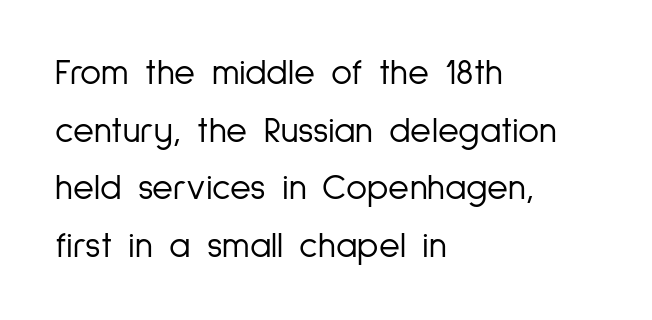
Q: Is the text bold? A: No.
Q: Is the text italic (slanted)? A: No, it is upright.
Q: Is the typeface a serif or a sans-serif typeface? A: Sans-serif.
Q: Is the text underlined? A: No.
Q: How is the paragraph aligned? A: Left-aligned.
Q: Is the spacing between letters normal or unusually wide? A: Normal.
Q: Is the spacing between lines tight, normal or loose? A: Normal.
Q: Width (condensed, normal, or wide)? A: Condensed.
Q: Stroke contrast? A: Low.
Q: x-height? A: Medium.
Q: Monospaced? A: No.
